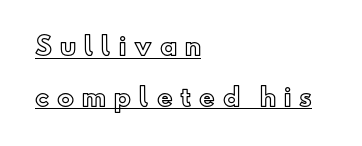
You could only call the tracking loose — the letters float apart. Reading down the block, your eye returns to a fixed left position each line. A roman cut, with each character standing at attention. One glance says open: line gaps are wider than usual. Underline: present.
